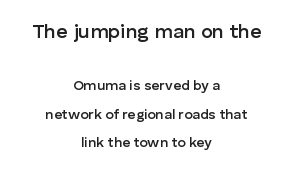
The more generous point size was reserved for the upper chunk. Where is the straight margin? There isn't one; the lines are centered. A typesetter would mark this as roman, not italic. There is no visible air inserted between adjacent glyphs. The characters look somewhat weighty, a semibold short of true bold.
